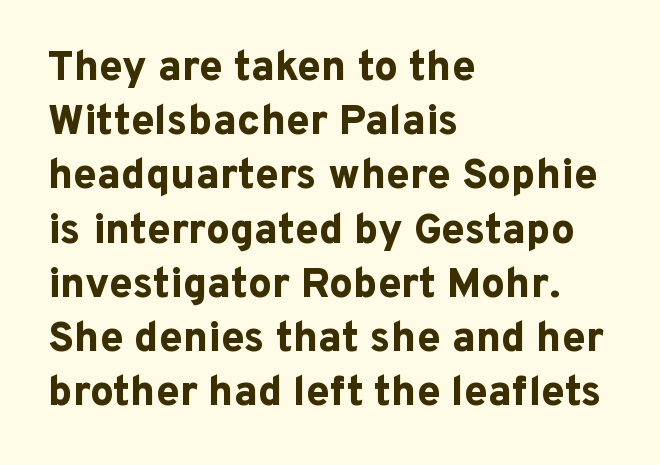
Q: Is the text bold? A: Yes.
Q: Is the text italic (slanted)? A: No, it is upright.
Q: Is the typeface a serif or a sans-serif typeface? A: Sans-serif.
Q: Is the text underlined? A: No.
Q: How is the paragraph aligned? A: Left-aligned.
Q: Is the spacing between letters normal or unusually wide? A: Normal.
Q: Is the spacing between lines tight, normal or loose? A: Normal.
Q: Width (condensed, normal, or wide)? A: Normal.
Q: Stroke contrast? A: Low.
Q: x-height? A: Medium.
Q: Monospaced? A: No.
